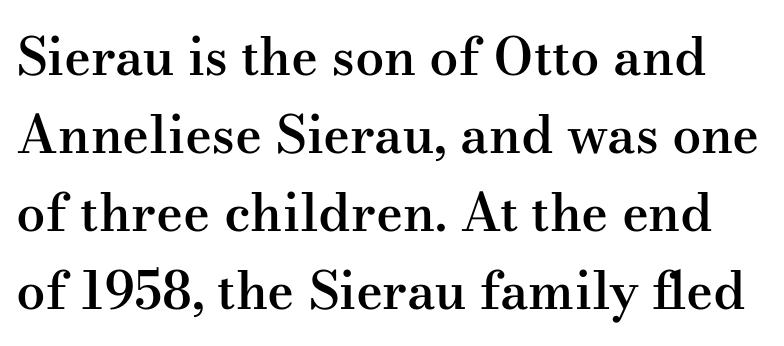
The image shows 52 px semibold, wide serif type, upright; set normal line spacing (1.5x), normal letter spacing, not underlined; medium stroke contrast and a small x-height.
